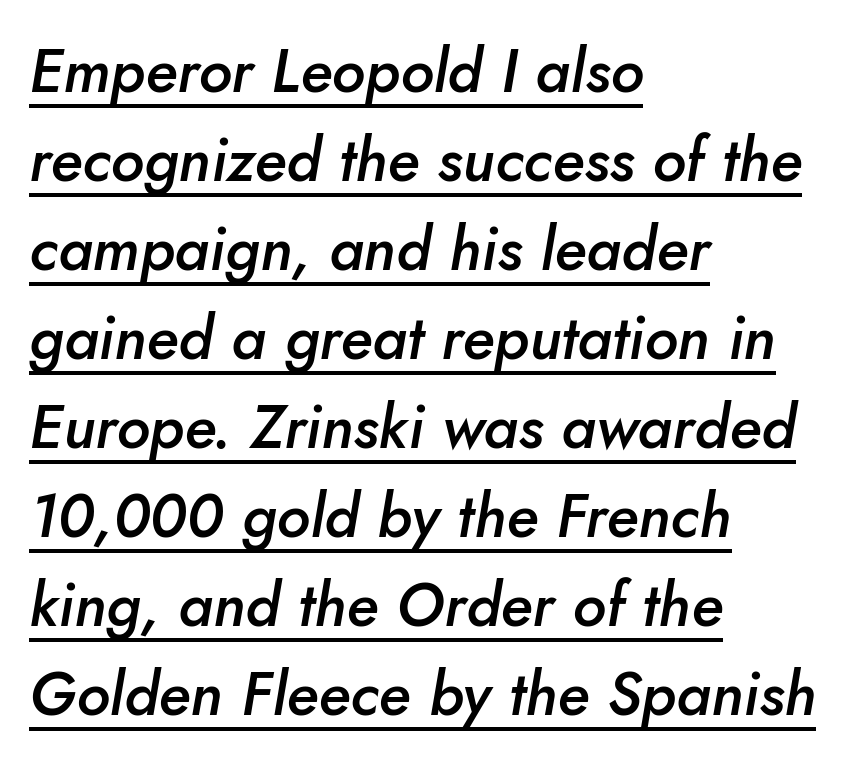
{"italic": "yes", "lean": "right", "slant_degrees": 10, "bold": "semi", "weight": "semibold", "width": "normal", "stroke_contrast": "low", "x_height": "small", "monospaced": "no", "underline": "yes", "align": "left", "line_spacing": "normal", "line_spacing_ratio": 1.46, "letter_spacing": "normal", "letter_spacing_em": 0.0, "glyph_px": 61}
